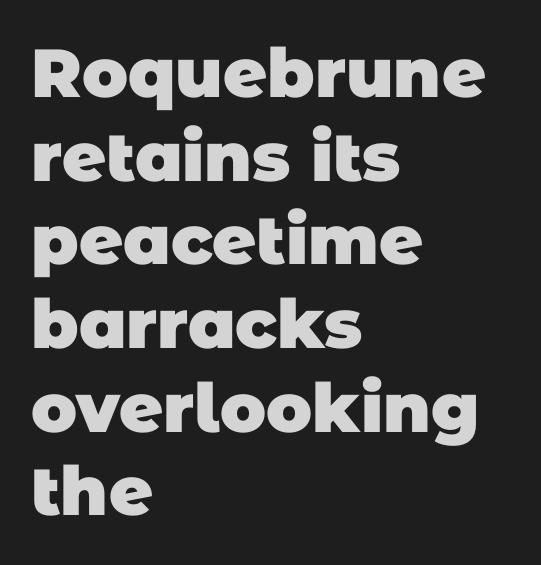
Layout note: lines flush left. The passage shown is typeset with a sans-serif family. The font is running at its bold setting. Only glyphs here, with clear space below each row. You could not count columns in this text — the font is proportionally spaced.
